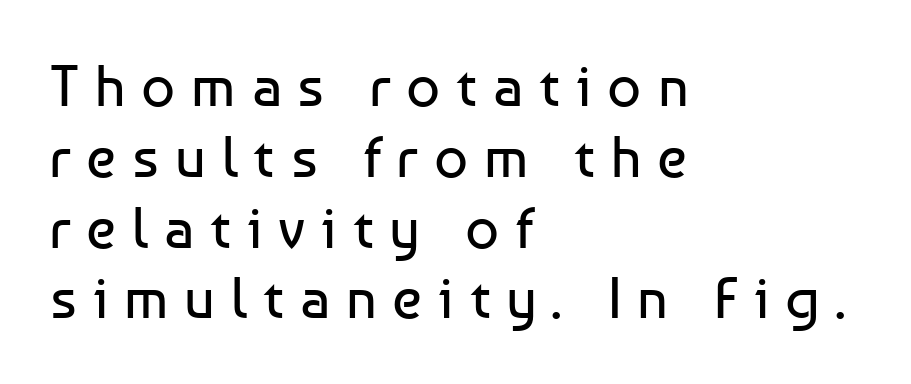
Q: Is the text bold? A: No.
Q: Is the text italic (slanted)? A: No, it is upright.
Q: Is the typeface a serif or a sans-serif typeface? A: Sans-serif.
Q: Is the text underlined? A: No.
Q: How is the paragraph aligned? A: Left-aligned.
Q: Is the spacing between letters normal or unusually wide? A: Unusually wide.
Q: Width (condensed, normal, or wide)? A: Normal.
Q: Stroke contrast? A: Low.
Q: x-height? A: Medium.
Q: Monospaced? A: No.
